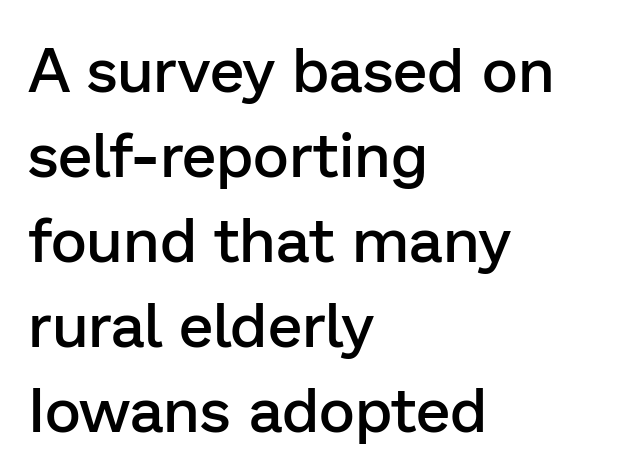
The letters are semibold — heavier than regular but short of a full bold. Unlike italic type, these characters show no tilt at all. Vertical spacing — default. You could not count columns in this text — the font is proportionally spaced. Stroke terminals: plain, sans-serif.
